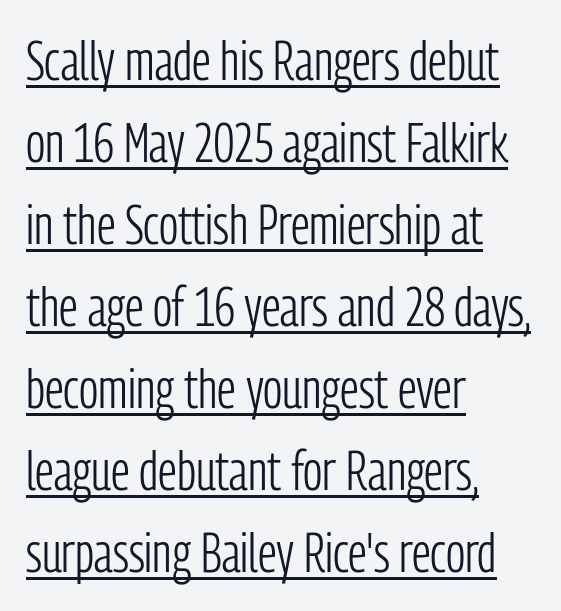
{"serif": "no", "italic": "no", "bold": "no", "weight": "light", "width": "condensed", "stroke_contrast": "low", "x_height": "medium", "monospaced": "no", "underline": "yes", "align": "left", "line_spacing": "normal", "line_spacing_ratio": 1.49, "letter_spacing": "normal", "letter_spacing_em": 0.0, "glyph_px": 55}
